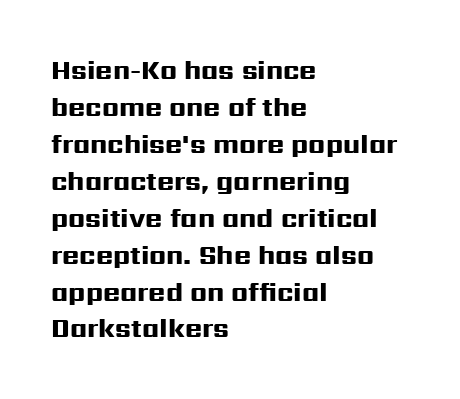
{"italic": "no", "bold": "yes", "underline": "no", "align": "left", "line_spacing": "normal", "line_spacing_ratio": 1.42, "letter_spacing": "normal", "letter_spacing_em": 0.0, "glyph_px": 26}
